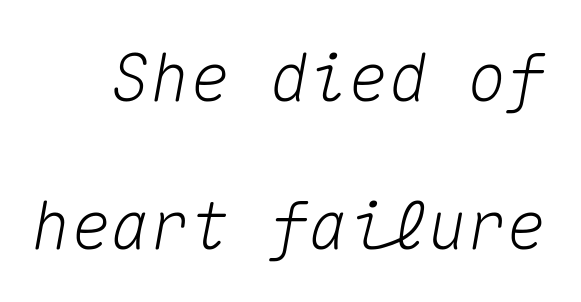
There is no visible air inserted between adjacent glyphs. Slant detected: the letters are inclined. You could count columns in this text — the font is strictly monospaced. The leading is generous, giving the passage an open texture.
